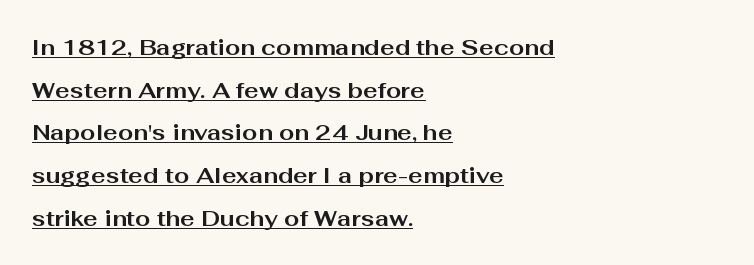
The image shows 22 px bold type, upright; set left-aligned, loose line spacing (1.94x), normal letter spacing, underlined.
